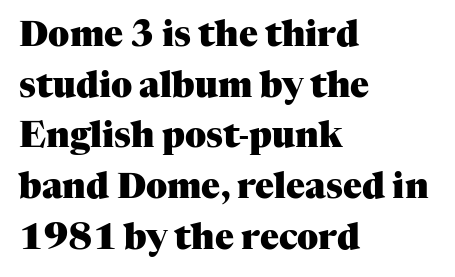
{"serif": "yes", "italic": "no", "bold": "yes", "weight": "heavy", "width": "normal", "stroke_contrast": "medium", "x_height": "medium", "monospaced": "no", "underline": "no", "align": "left", "line_spacing": "normal", "line_spacing_ratio": 1.45, "letter_spacing": "normal", "letter_spacing_em": 0.0, "glyph_px": 35}
